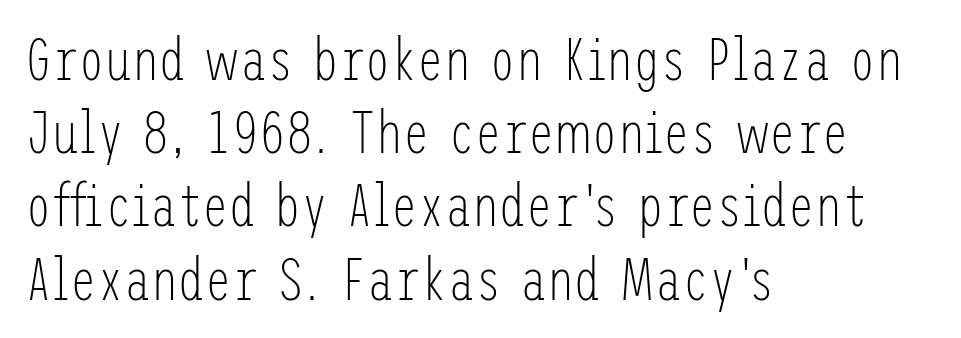
The image shows 60 px light, condensed sans-serif type, upright; set left-aligned, line spacing 1.22x, normal letter spacing, not underlined; low stroke contrast and a medium x-height.
